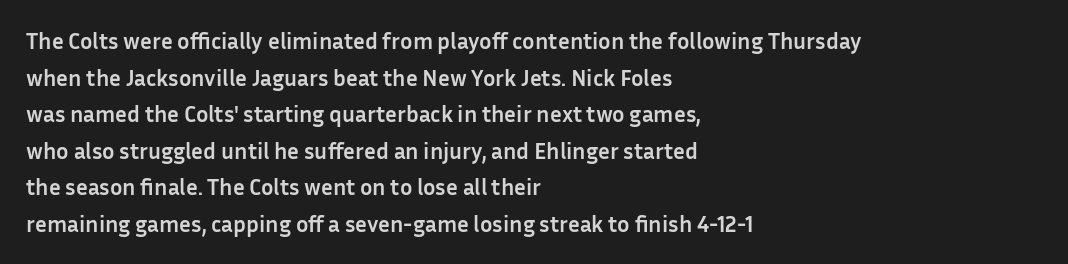
{"italic": "no", "bold": "yes", "underline": "no", "align": "left", "line_spacing": "normal", "line_spacing_ratio": 1.59, "letter_spacing": "normal", "letter_spacing_em": 0.0, "glyph_px": 23}
